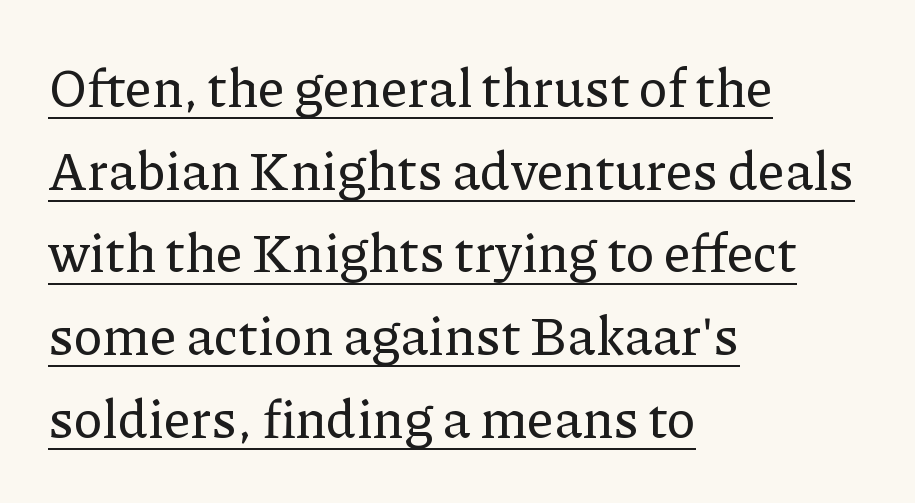
The image shows 53 px serif type, upright; set left-aligned, normal line spacing (1.56x), normal letter spacing, underlined; low stroke contrast and a medium x-height.
